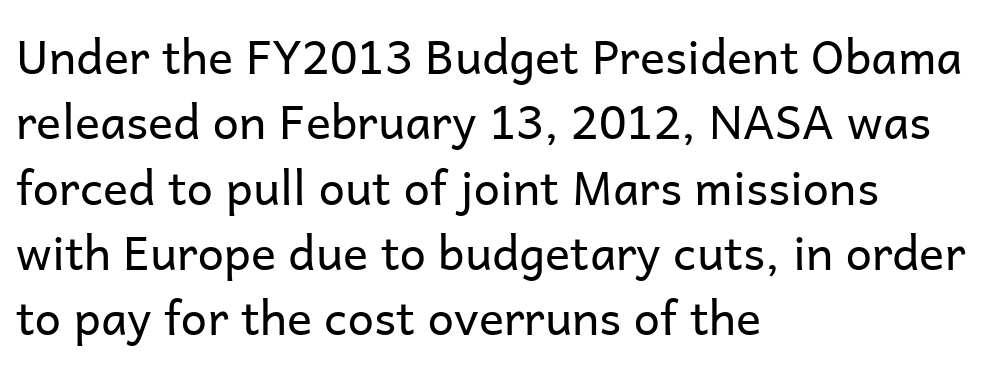
Clear beneath every line of the passage. You can tell it's not italic because the verticals are truly vertical. Does the type have serifs? No, each stem ends abruptly. Vertical spacing — default. Note the varied advance widths — an 'i' is clearly narrower than an 'm'. A student would call this left alignment; a typographer would say flush left, rag right.
